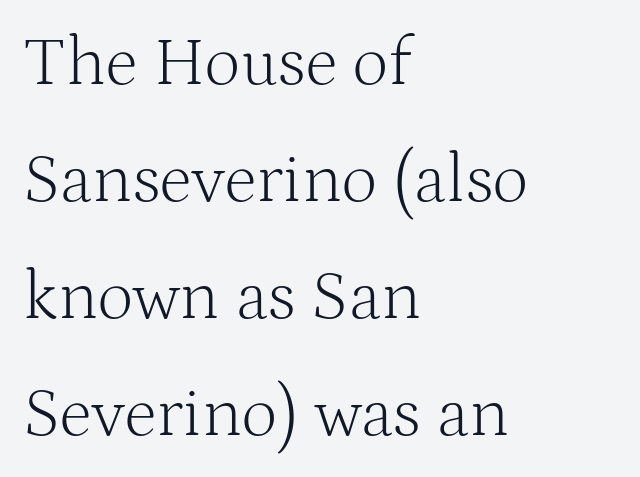
Q: Is the text bold? A: No.
Q: Is the text italic (slanted)? A: No, it is upright.
Q: Is the typeface a serif or a sans-serif typeface? A: Serif.
Q: Is the text underlined? A: No.
Q: How is the paragraph aligned? A: Left-aligned.
Q: Is the spacing between letters normal or unusually wide? A: Normal.
Q: Is the spacing between lines tight, normal or loose? A: Normal.
Q: Width (condensed, normal, or wide)? A: Normal.
Q: Stroke contrast? A: Medium.
Q: x-height? A: Medium.
Q: Monospaced? A: No.
